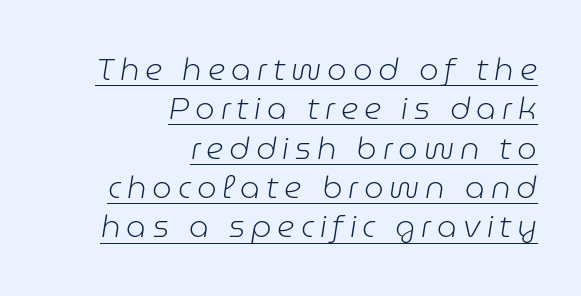
The image shows 31 px light type, italic (leaning right); set right-aligned, normal line spacing (1.27x), underlined; low stroke contrast and a medium x-height.
